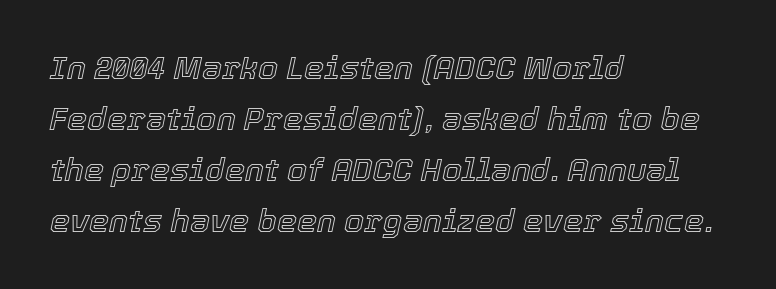
Q: Is the text italic (slanted)? A: Yes, it leans right by about 12 degrees.
Q: Is the text underlined? A: No.
Q: How is the paragraph aligned? A: Left-aligned.
Q: Is the spacing between letters normal or unusually wide? A: Normal.
Q: Is the spacing between lines tight, normal or loose? A: Normal.
Q: Width (condensed, normal, or wide)? A: Normal.
Q: x-height? A: Medium.
Q: Monospaced? A: No.
